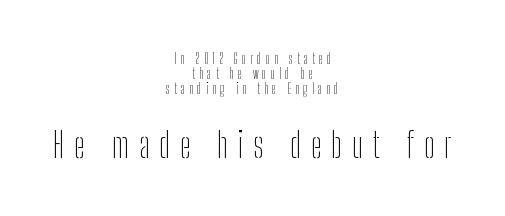
Q: Is the text bold? A: No.
Q: Is the text italic (slanted)? A: No, it is upright.
Q: Is the typeface a serif or a sans-serif typeface? A: Sans-serif.
Q: Is the text underlined? A: No.
Q: How is the paragraph aligned? A: Centered.
Q: Is the spacing between letters normal or unusually wide? A: Unusually wide.
Q: Is the spacing between lines tight, normal or loose? A: Tight.
Q: Which block of text is set in a larger size, the first (top) or the second (bottom)? A: The second (bottom) one.
Q: Width (condensed, normal, or wide)? A: Condensed.
Q: Stroke contrast? A: Low.
Q: x-height? A: Medium.
Q: Monospaced? A: No.
